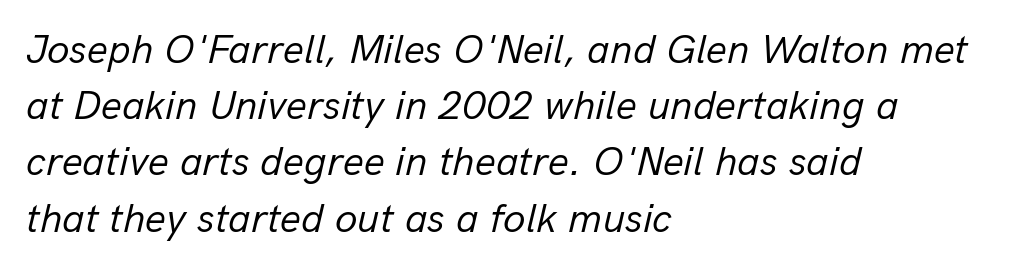
{"italic": "yes", "lean": "right", "slant_degrees": 13, "bold": "no", "weight": "regular", "width": "normal", "stroke_contrast": "low", "x_height": "medium", "monospaced": "no", "underline": "no", "align": "left", "line_spacing": "normal", "line_spacing_ratio": 1.37, "letter_spacing": "normal", "letter_spacing_em": 0.0, "glyph_px": 41}
